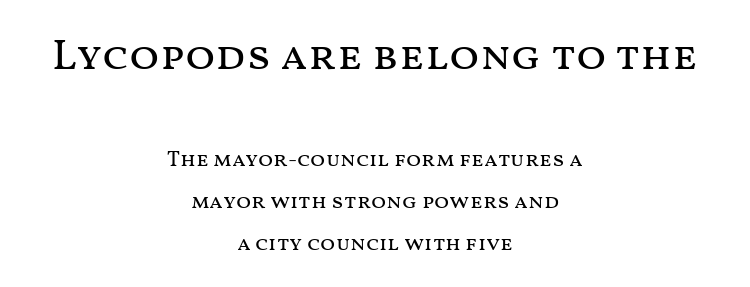
The image shows 44 px regular-weight, wide type, upright; set centered, line spacing 1.89x, normal letter spacing, not underlined; the first (top) block is 2.0x larger; medium stroke contrast and a medium x-height.
